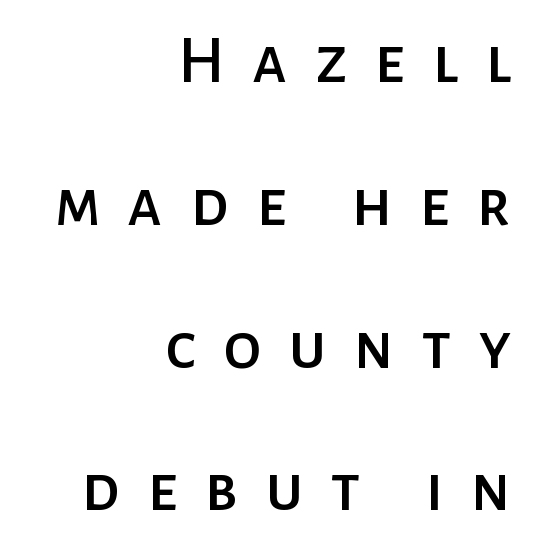
The image shows 68 px sans-serif type, upright; set right-aligned, loose line spacing (2.1x), unusually wide letter spacing (+0.4 em), not underlined; low stroke contrast and a medium x-height.
